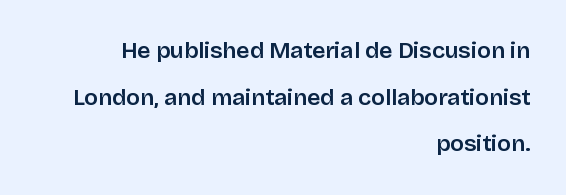
The image shows 23 px text type, upright; set right-aligned, loose line spacing (2.03x), normal letter spacing, not underlined.
